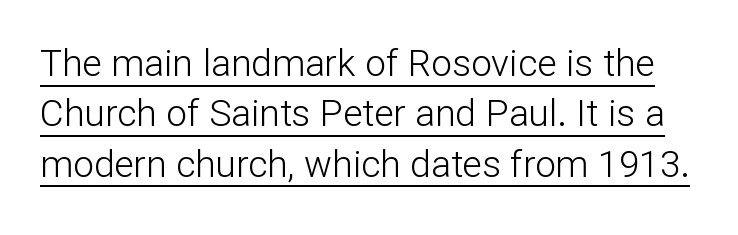
{"serif": "no", "italic": "no", "bold": "no", "weight": "light", "width": "normal", "stroke_contrast": "low", "x_height": "medium", "monospaced": "no", "underline": "yes", "line_spacing": "normal", "line_spacing_ratio": 1.36, "letter_spacing": "normal", "letter_spacing_em": 0.0, "glyph_px": 37}
